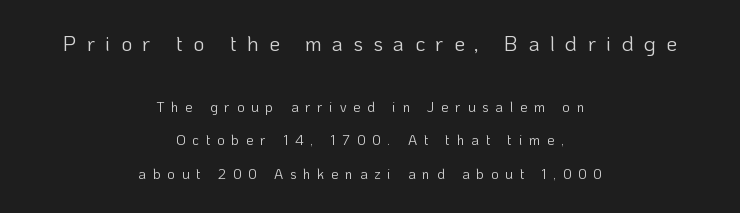
Visually, the top section dominates because its glyphs are scaled up. The letters look calm and open, with moderate or lighter stems. The passage is arranged like a title page — every line centered. This rendering features lettering with no underline.
